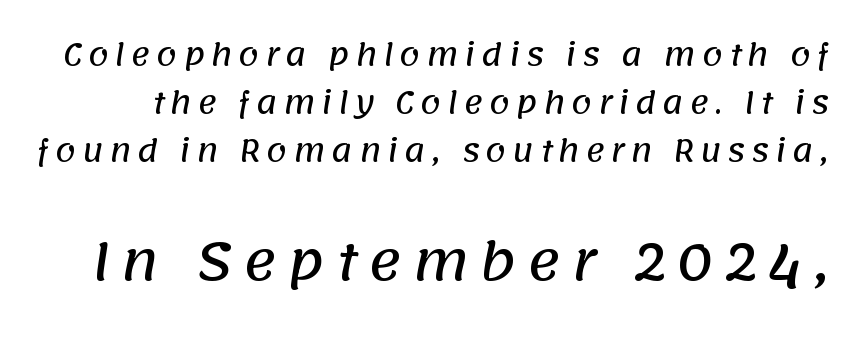
Q: Is the typeface a serif or a sans-serif typeface? A: Sans-serif.
Q: Is the text underlined? A: No.
Q: Is the spacing between letters normal or unusually wide? A: Unusually wide.
Q: Is the spacing between lines tight, normal or loose? A: Normal.
Q: Which block of text is set in a larger size, the first (top) or the second (bottom)? A: The second (bottom) one.
Q: Width (condensed, normal, or wide)? A: Normal.
Q: Stroke contrast? A: Low.
Q: x-height? A: Large.
Q: Monospaced? A: No.
